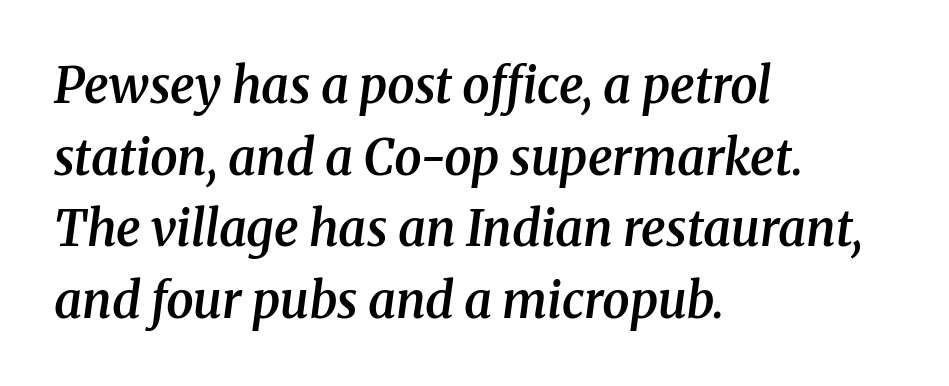
The rendering uses natural spacing where letterforms have individual widths. Designer's note — italics engaged. A fair bit of extra ink — the face is semibold, not bold. The text block is weighted toward the left margin, trailing off unevenly rightward. Look at the bottom of the vertical strokes: they flare into serifs here.
